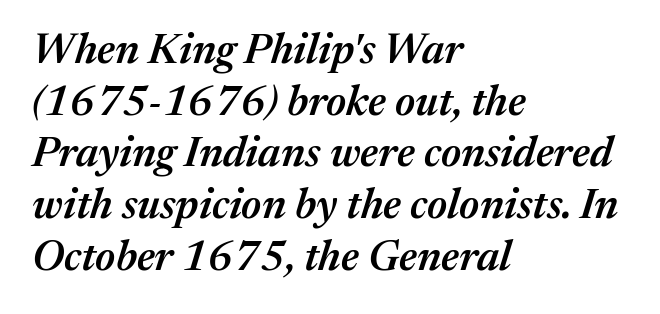
Q: Is the text bold? A: Semi-bold.
Q: Is the text italic (slanted)? A: Yes, it leans right by about 17 degrees.
Q: Is the text underlined? A: No.
Q: How is the paragraph aligned? A: Left-aligned.
Q: Is the spacing between letters normal or unusually wide? A: Normal.
Q: Width (condensed, normal, or wide)? A: Normal.
Q: Stroke contrast? A: Medium.
Q: x-height? A: Medium.
Q: Monospaced? A: No.
